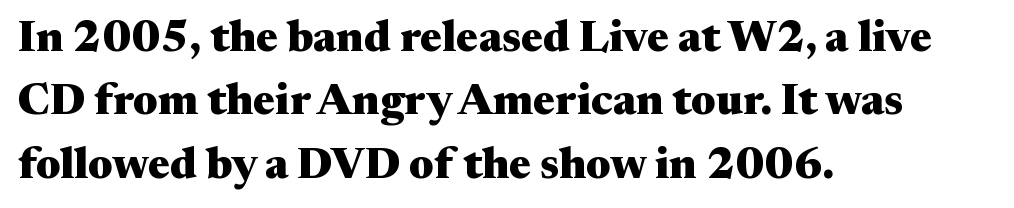
This rendering employs a face with finishing strokes, i.e., a serif. The lines are quadded left. You could not count columns in this text — the font is proportionally spaced. Bare-footed words on every line. The strokes are fattened all the way to bold. The space between consecutive lines is moderate.
